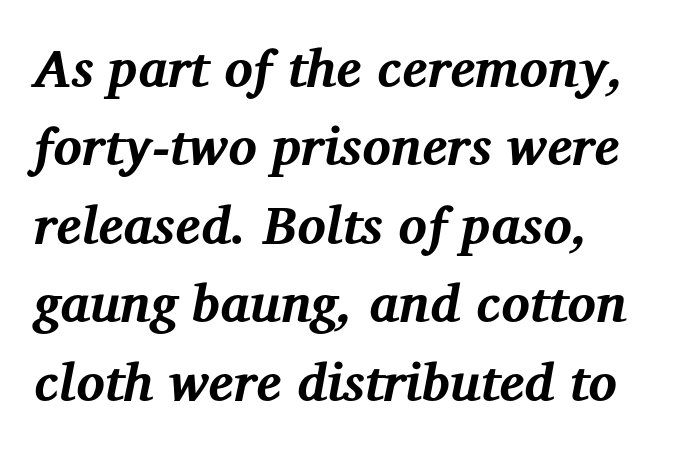
Words appear dense and cohesive because spacing is normal. The passage shown stacks its lines at a standard gap. The letters advance in unequal steps, a hallmark of proportional type. Anything drawn beneath the words? Only blank space. The passage is arranged the way most books set body copy — flush left.
